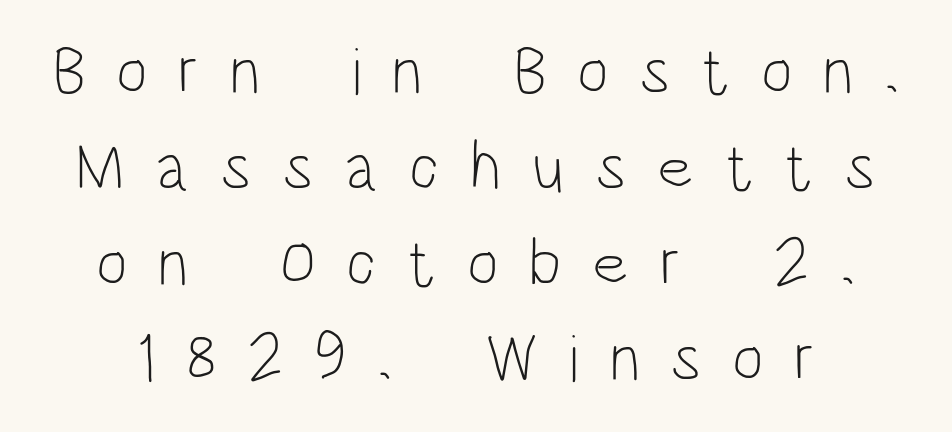
Q: Is the text bold? A: No.
Q: Is the text italic (slanted)? A: No, it is upright.
Q: Is the typeface a serif or a sans-serif typeface? A: Sans-serif.
Q: Is the text underlined? A: No.
Q: Is the spacing between letters normal or unusually wide? A: Unusually wide.
Q: Is the spacing between lines tight, normal or loose? A: Normal.
Q: Width (condensed, normal, or wide)? A: Condensed.
Q: Stroke contrast? A: Low.
Q: x-height? A: Large.
Q: Monospaced? A: No.
